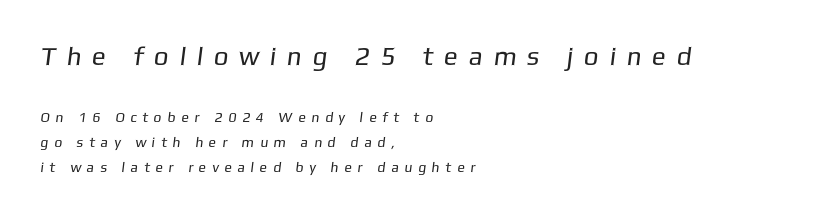
No extra ink here — the face is not bold. Just letters on the line, the space beneath them empty. Compared with typical body copy, the letter spacing here is much looser. Visually, the top section dominates because its glyphs are scaled up.
